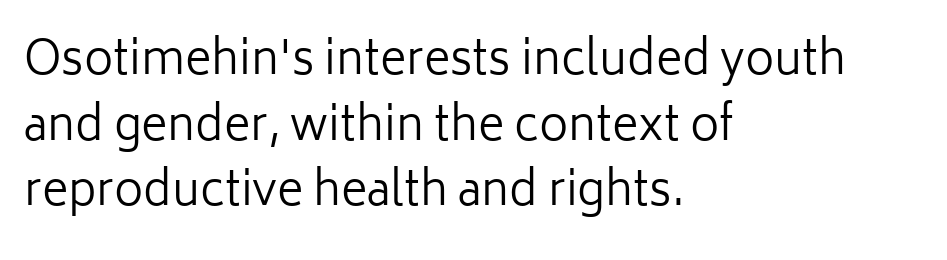
The image shows 45 px regular-weight sans-serif type, upright; set left-aligned, normal line spacing (1.46x), normal letter spacing, not underlined; low stroke contrast and a medium x-height.
